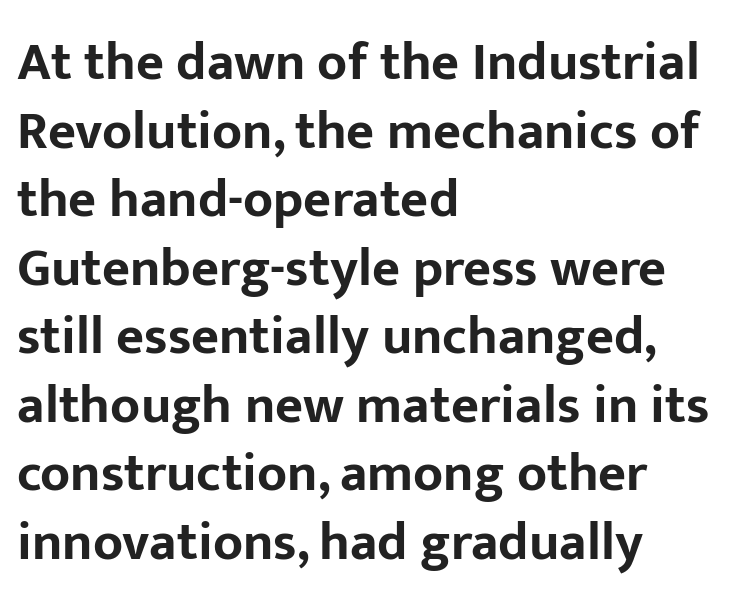
The face used here is a sans, in the tradition of grotesques and geometrics. Which margin do the lines hug? The left one — the right edge is uneven. Lines of text with bare space underneath. Compared with typical paragraphs, the rows here are spaced about the same.
